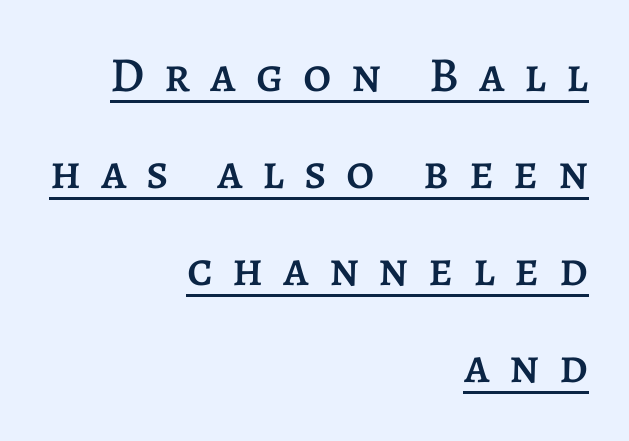
{"italic": "no", "width": "normal", "stroke_contrast": "low", "x_height": "large", "monospaced": "no", "underline": "yes", "align": "right", "line_spacing": "loose", "line_spacing_ratio": 1.98, "letter_spacing": "wide", "letter_spacing_em": 0.4, "glyph_px": 49}
